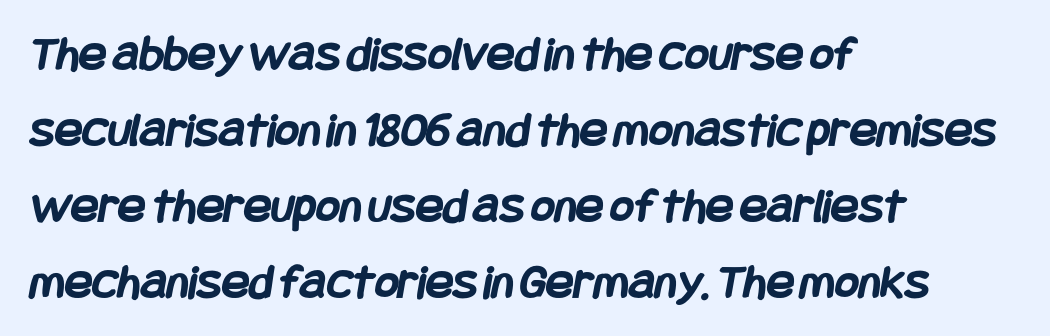
Q: Is the text bold? A: Yes.
Q: Is the typeface a serif or a sans-serif typeface? A: Sans-serif.
Q: Is the text underlined? A: No.
Q: How is the paragraph aligned? A: Left-aligned.
Q: Is the spacing between letters normal or unusually wide? A: Normal.
Q: Is the spacing between lines tight, normal or loose? A: Normal.
Q: Width (condensed, normal, or wide)? A: Condensed.
Q: Stroke contrast? A: Low.
Q: x-height? A: Large.
